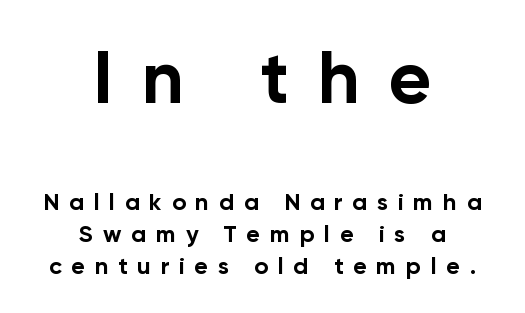
{"serif": "no", "italic": "no", "bold": "yes", "weight": "bold", "width": "normal", "stroke_contrast": "low", "x_height": "medium", "monospaced": "no", "underline": "no", "align": "center", "line_spacing": "normal", "line_spacing_ratio": 1.33, "letter_spacing": "wide", "letter_spacing_em": 0.4, "larger_block": "first", "size_ratio": 3.04, "glyph_px": 73}
